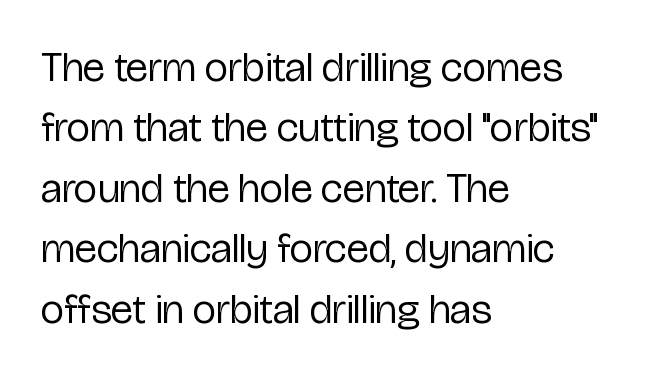
{"serif": "no", "italic": "no", "bold": "no", "weight": "regular", "width": "condensed", "stroke_contrast": "low", "x_height": "medium", "monospaced": "no", "underline": "no", "align": "left", "line_spacing": "normal", "line_spacing_ratio": 1.44, "letter_spacing": "normal", "letter_spacing_em": 0.0, "glyph_px": 42}
